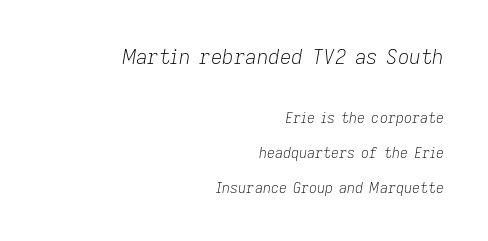
Q: Is the text bold? A: No.
Q: Is the text italic (slanted)? A: Yes, it leans right by about 9 degrees.
Q: Is the text underlined? A: No.
Q: How is the paragraph aligned? A: Right-aligned.
Q: Is the spacing between letters normal or unusually wide? A: Normal.
Q: Is the spacing between lines tight, normal or loose? A: Loose.
Q: Which block of text is set in a larger size, the first (top) or the second (bottom)? A: The first (top) one.
